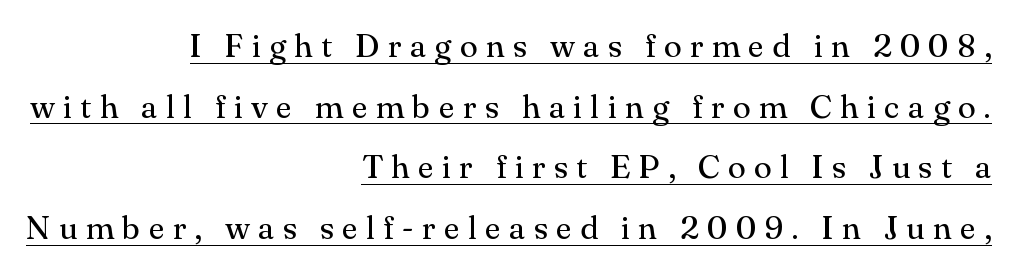
{"serif": "yes", "italic": "no", "bold": "no", "weight": "regular", "width": "normal", "stroke_contrast": "medium", "x_height": "small", "monospaced": "no", "underline": "yes", "align": "right", "line_spacing_ratio": 1.84, "letter_spacing": "wide", "letter_spacing_em": 0.25, "glyph_px": 33}
